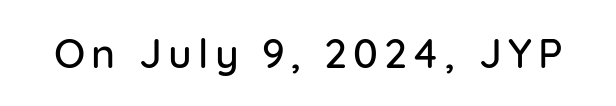
The image shows 41 px sans-serif type, upright; set not underlined; low stroke contrast and a medium x-height.
